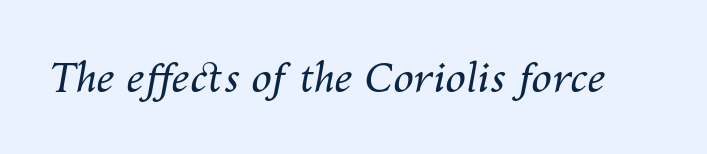
The image shows 41 px regular-weight type, italic (leaning right); set normal letter spacing, not underlined; medium stroke contrast and a medium x-height.
